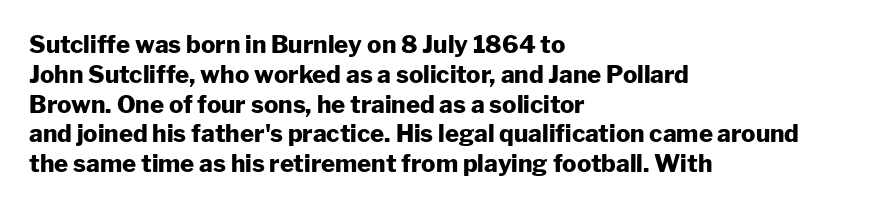
Q: Is the text bold? A: Yes.
Q: Is the text italic (slanted)? A: No, it is upright.
Q: Is the text underlined? A: No.
Q: How is the paragraph aligned? A: Left-aligned.
Q: Is the spacing between letters normal or unusually wide? A: Normal.
